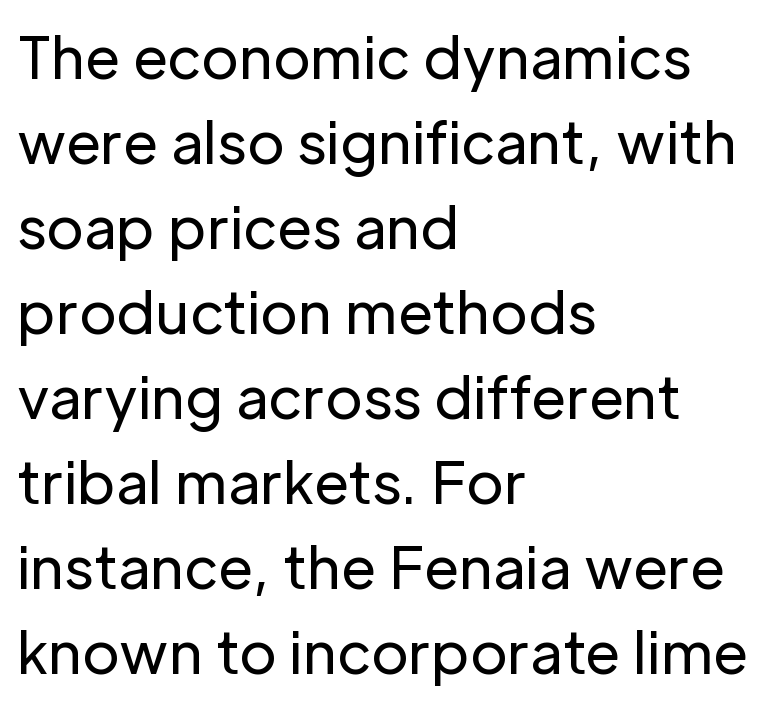
Are there feet on the stems? There aren't — it's a sans. This reads as an unemphasized weight, regular at the heaviest. Descenders hang freely into open space. The face used here is rendered with its standard letterfit. Leading: standard.
